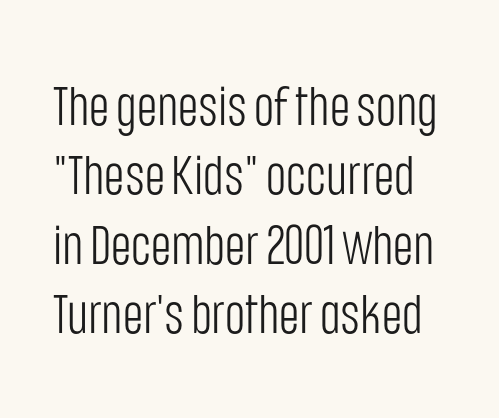
The image shows 55 px light, condensed sans-serif type, upright; set normal line spacing (1.26x), normal letter spacing, not underlined; low stroke contrast and a large x-height.
